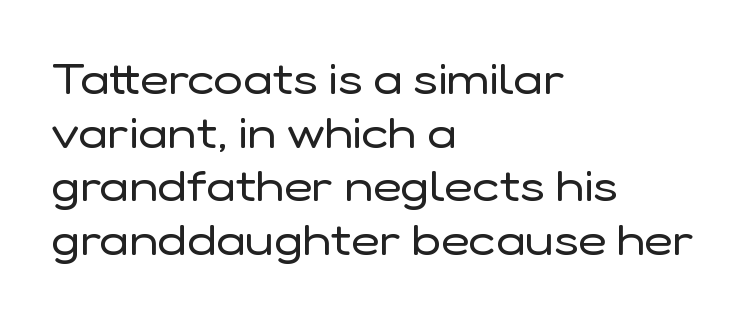
No extra ink here — the face is not bold. Notice how the passage keeps a crisp vertical edge on the left only. These lines are rendered in a variable-pitch font. A bare baseline throughout the passage. A sans-serif font was chosen for this passage. Style check: upright.
